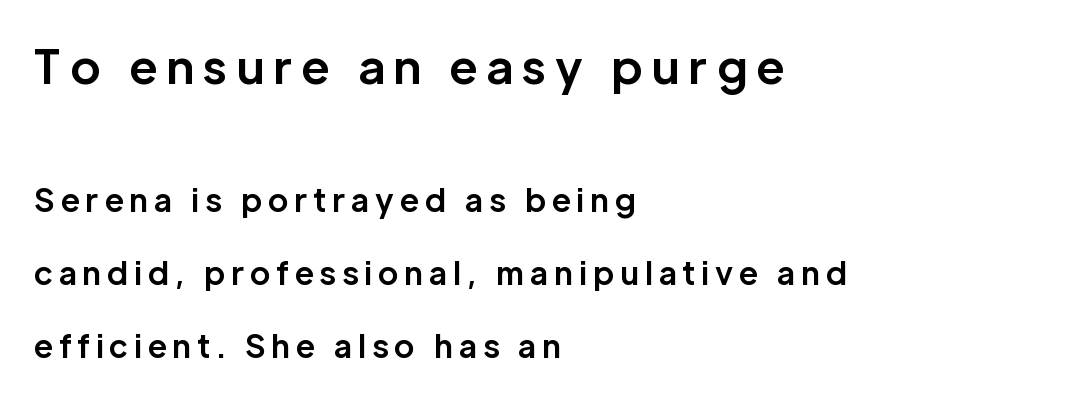
Q: Is the text bold? A: Yes.
Q: Is the text italic (slanted)? A: No, it is upright.
Q: Is the typeface a serif or a sans-serif typeface? A: Sans-serif.
Q: Is the text underlined? A: No.
Q: How is the paragraph aligned? A: Left-aligned.
Q: Is the spacing between lines tight, normal or loose? A: Loose.
Q: Which block of text is set in a larger size, the first (top) or the second (bottom)? A: The first (top) one.
Q: Width (condensed, normal, or wide)? A: Normal.
Q: Stroke contrast? A: Low.
Q: x-height? A: Medium.
Q: Monospaced? A: No.
